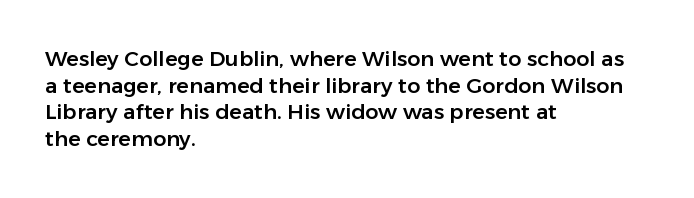
Successive baselines arrive at the customary interval. The space directly below the letters is spotless. The face used here is rendered with its standard letterfit. The rendering anchors every line to the left-hand side.
